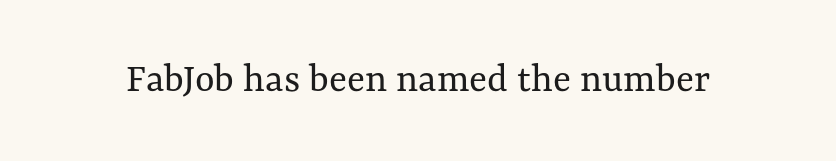
{"italic": "no", "bold": "no", "weight": "regular", "width": "normal", "stroke_contrast": "medium", "x_height": "medium", "monospaced": "no", "underline": "no", "letter_spacing": "normal", "letter_spacing_em": 0.0, "glyph_px": 42}
